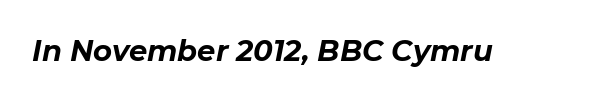
The image shows 29 px bold type, italic (leaning right); set normal letter spacing, not underlined; low stroke contrast and a medium x-height.
